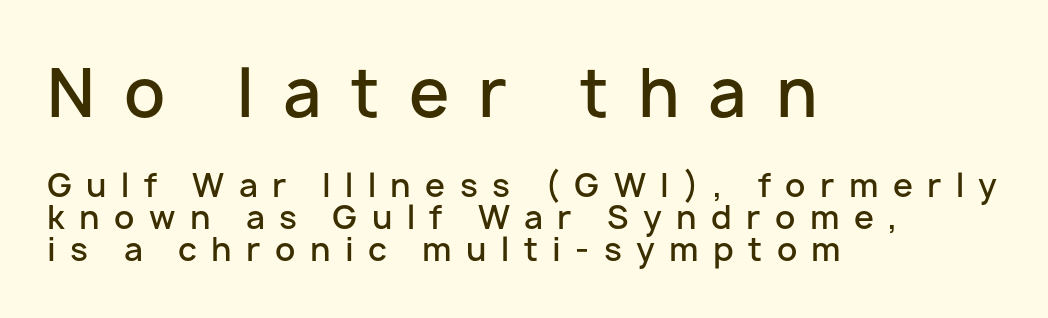
The image shows 65 px semibold sans-serif type, upright; set left-aligned, tight line spacing (0.99x), unusually wide letter spacing (+0.45 em), not underlined; the first (top) block is 2.03x larger; low stroke contrast and a medium x-height.
